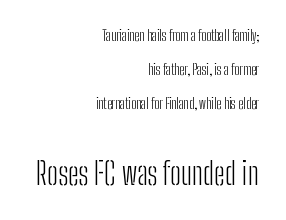
{"serif": "no", "italic": "no", "bold": "no", "weight": "light", "width": "condensed", "stroke_contrast": "low", "x_height": "medium", "monospaced": "no", "underline": "no", "align": "right", "line_spacing": "loose", "line_spacing_ratio": 2.44, "letter_spacing": "normal", "letter_spacing_em": 0.0, "larger_block": "second", "size_ratio": 2.21, "glyph_px": 31}
